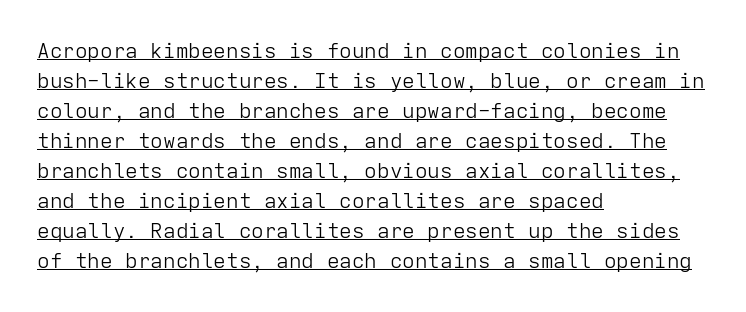
A light-to-regular cut is what we see here. This sample uses an upright cut, with every glyph sitting square on the baseline. The passage shown stacks its lines at a standard gap. Each line starts at the same left margin while the right side varies. The glyphs are accompanied by a horizontal stroke just below them. These lines keep a tight, regular rhythm from letter to letter.
